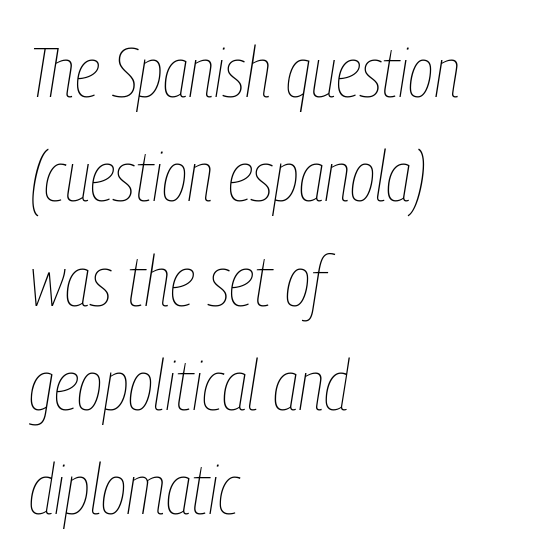
Q: Is the text bold? A: No.
Q: Is the text italic (slanted)? A: Yes, it leans right by about 9 degrees.
Q: Is the text underlined? A: No.
Q: How is the paragraph aligned? A: Left-aligned.
Q: Is the spacing between letters normal or unusually wide? A: Normal.
Q: Is the spacing between lines tight, normal or loose? A: Normal.
Q: Width (condensed, normal, or wide)? A: Condensed.
Q: Stroke contrast? A: Low.
Q: x-height? A: Medium.
Q: Monospaced? A: No.
